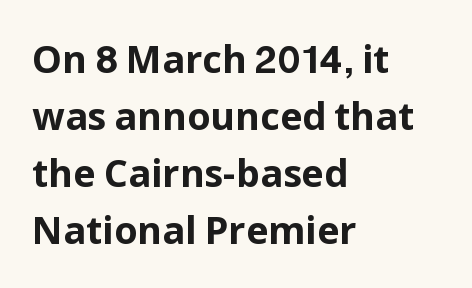
Q: Is the text bold? A: Yes.
Q: Is the text italic (slanted)? A: No, it is upright.
Q: Is the typeface a serif or a sans-serif typeface? A: Sans-serif.
Q: Is the text underlined? A: No.
Q: How is the paragraph aligned? A: Left-aligned.
Q: Is the spacing between letters normal or unusually wide? A: Normal.
Q: Is the spacing between lines tight, normal or loose? A: Normal.
Q: Width (condensed, normal, or wide)? A: Normal.
Q: Stroke contrast? A: Low.
Q: x-height? A: Medium.
Q: Monospaced? A: No.
